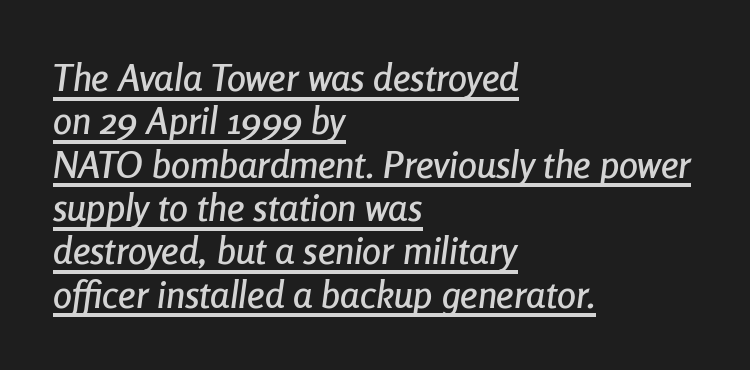
{"italic": "yes", "lean": "right", "slant_degrees": 8, "width": "condensed", "stroke_contrast": "low", "x_height": "medium", "monospaced": "no", "underline": "yes", "align": "left", "line_spacing": "tight", "line_spacing_ratio": 1.14, "letter_spacing": "normal", "letter_spacing_em": 0.0, "glyph_px": 38}
